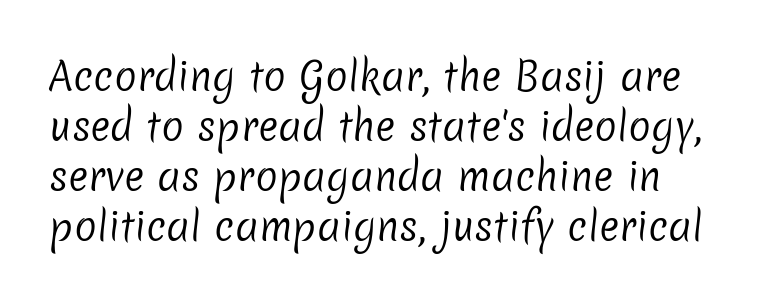
Q: Is the text bold? A: No.
Q: Is the typeface a serif or a sans-serif typeface? A: Sans-serif.
Q: Is the text underlined? A: No.
Q: Is the spacing between letters normal or unusually wide? A: Normal.
Q: Is the spacing between lines tight, normal or loose? A: Normal.
Q: Width (condensed, normal, or wide)? A: Normal.
Q: Stroke contrast? A: Low.
Q: x-height? A: Medium.
Q: Monospaced? A: No.
